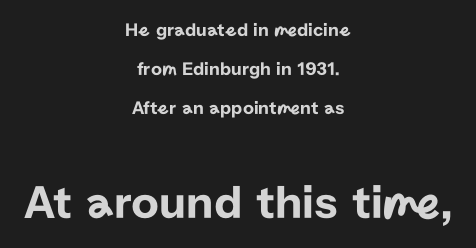
{"serif": "no", "italic": "no", "width": "normal", "stroke_contrast": "low", "x_height": "medium", "monospaced": "no", "underline": "no", "align": "center", "line_spacing": "loose", "line_spacing_ratio": 2.04, "letter_spacing": "normal", "letter_spacing_em": 0.0, "larger_block": "second", "size_ratio": 2.53, "glyph_px": 48}
